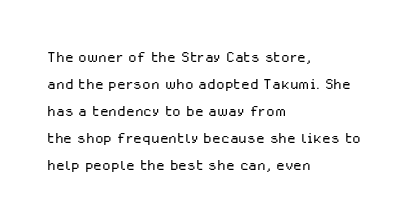
Q: Is the text bold? A: No.
Q: Is the text italic (slanted)? A: No, it is upright.
Q: Is the text underlined? A: No.
Q: How is the paragraph aligned? A: Left-aligned.
Q: Is the spacing between letters normal or unusually wide? A: Normal.
Q: Is the spacing between lines tight, normal or loose? A: Normal.
